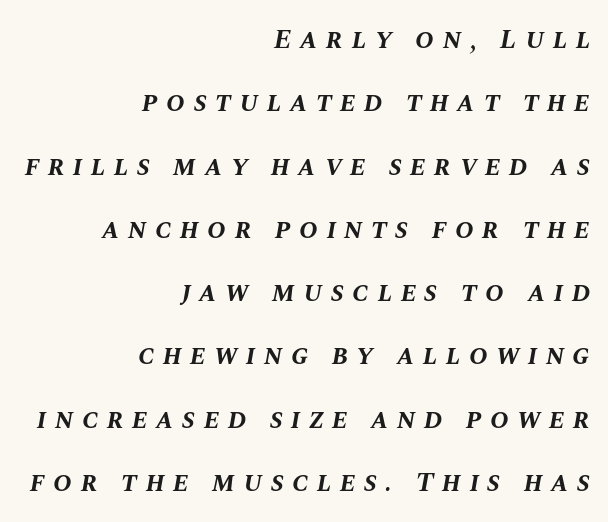
Q: Is the text bold? A: Yes.
Q: Is the text italic (slanted)? A: Yes, it leans right by about 10 degrees.
Q: Is the text underlined? A: No.
Q: How is the paragraph aligned? A: Right-aligned.
Q: Is the spacing between letters normal or unusually wide? A: Unusually wide.
Q: Is the spacing between lines tight, normal or loose? A: Loose.
Q: Width (condensed, normal, or wide)? A: Normal.
Q: Stroke contrast? A: Medium.
Q: x-height? A: Large.
Q: Monospaced? A: No.
